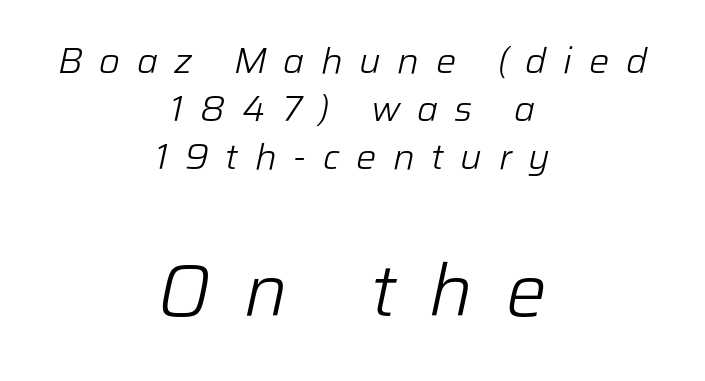
Descender tails drop into unmarked territory. Think standard paragraph weight, or any step lighter than that. The letters are slanted; this is an italic face. Spacing between characters has been opened up far beyond the box default. Varying glyph widths throughout — classic text-font behaviour.
